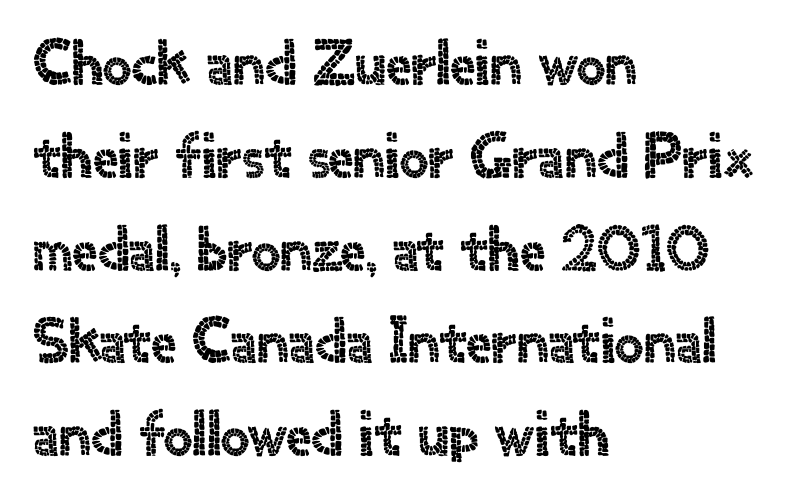
The image shows 64 px sans-serif type, upright; set left-aligned, normal line spacing (1.45x), normal letter spacing, not underlined; a small x-height.
